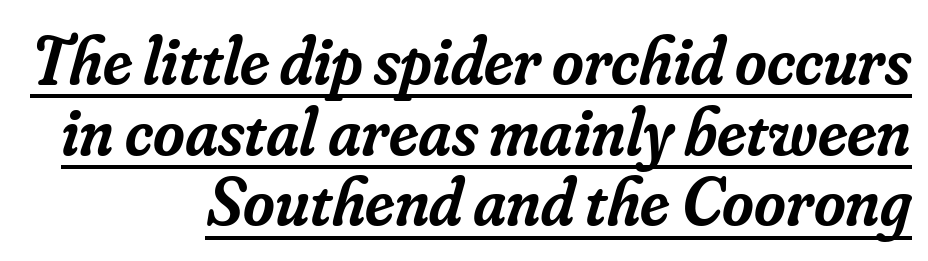
{"serif": "yes", "italic": "yes", "lean": "right", "slant_degrees": 16, "bold": "semi", "weight": "semibold", "width": "normal", "stroke_contrast": "low", "x_height": "small", "monospaced": "no", "underline": "yes", "align": "right", "line_spacing": "tight", "line_spacing_ratio": 1.04, "letter_spacing": "normal", "letter_spacing_em": 0.0, "glyph_px": 68}
